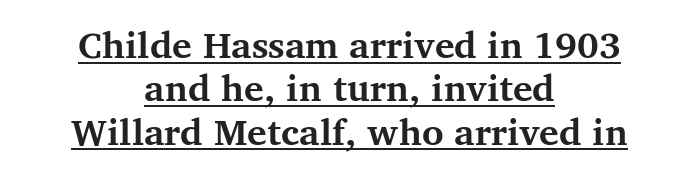
Note the varied advance widths — an 'i' is clearly narrower than an 'm'. A centered setting, common on invitations and titles, is used for this passage. These characters rest on top of a visible drawn line. The line texture is even and compact thanks to regular tracking. No italicization has been applied; the sample stays upright.
